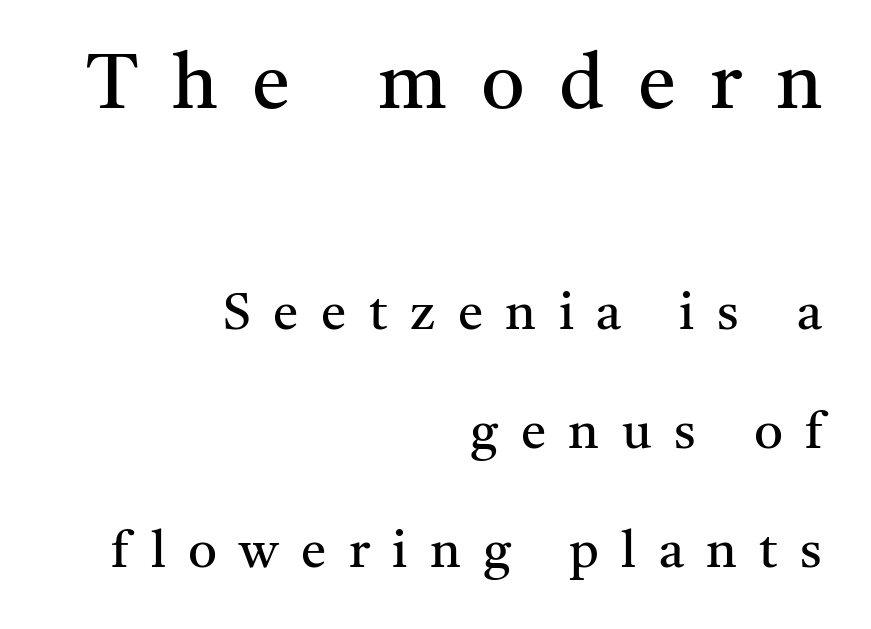
The image shows 77 px regular-weight serif type, upright; set right-aligned, loose line spacing (2.33x), unusually wide letter spacing (+0.44 em), not underlined; the first (top) block is 1.51x larger; medium stroke contrast and a medium x-height.
